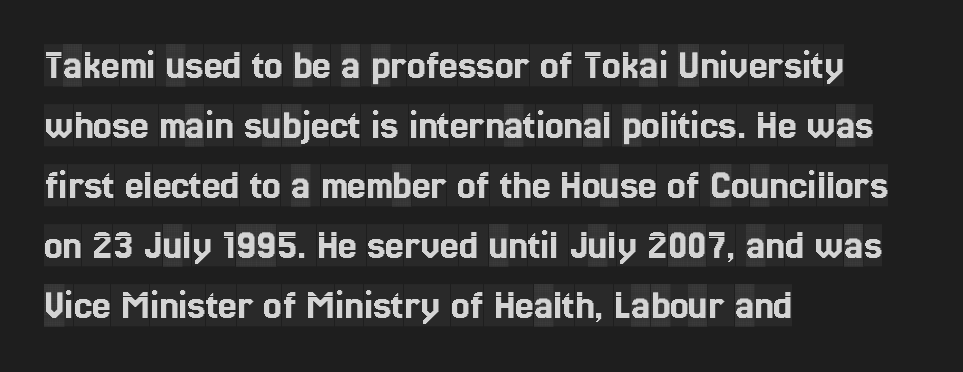
The image shows 42 px condensed serif type, upright; set left-aligned, normal line spacing (1.43x), normal letter spacing, not underlined; a large x-height.
